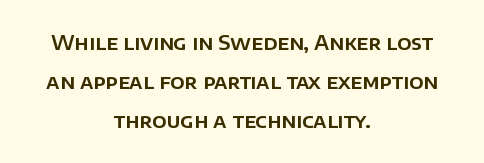
The image shows 20 px text type, upright; set centered, loose line spacing (1.96x), normal letter spacing, not underlined.
